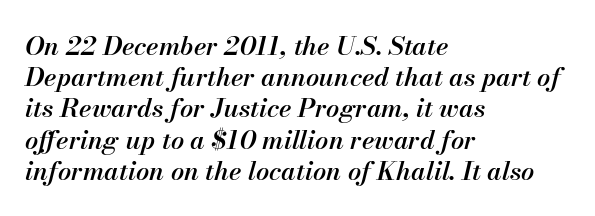
{"italic": "yes", "lean": "right", "slant_degrees": 13, "bold": "semi", "underline": "no", "align": "left", "line_spacing_ratio": 1.2, "letter_spacing": "normal", "letter_spacing_em": 0.0, "glyph_px": 26}
